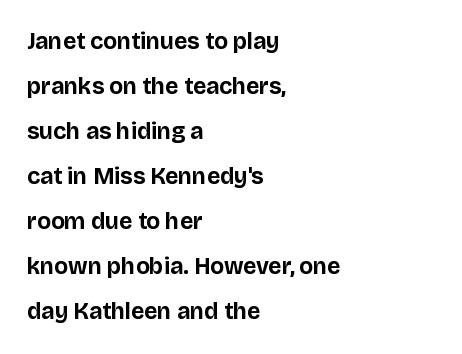
Q: Is the text bold? A: Yes.
Q: Is the text italic (slanted)? A: No, it is upright.
Q: Is the text underlined? A: No.
Q: How is the paragraph aligned? A: Left-aligned.
Q: Is the spacing between letters normal or unusually wide? A: Normal.
Q: Is the spacing between lines tight, normal or loose? A: Loose.
